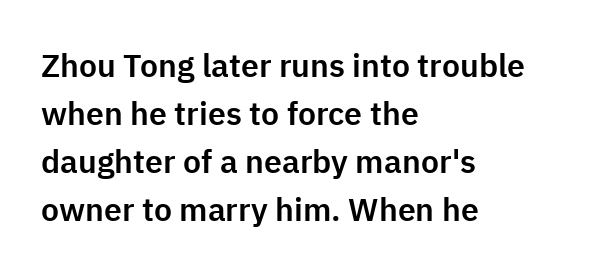
The image shows 32 px sans-serif type, upright; set left-aligned, normal line spacing (1.5x), normal letter spacing, not underlined; low stroke contrast and a medium x-height.
